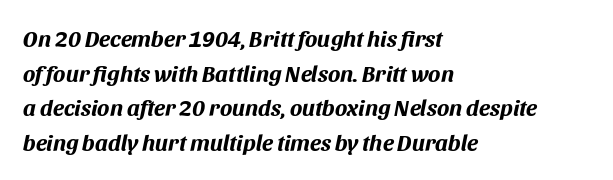
A full-strength bold gives these letters their thick strokes. In terms of leading, this rendering sits right in the middle. The type is set solid horizontally, with unmodified tracking. This is oblique type, the kind used for emphasis or titles. Underlining? Definitely not there. The typesetter chose a ragged-right arrangement here.
